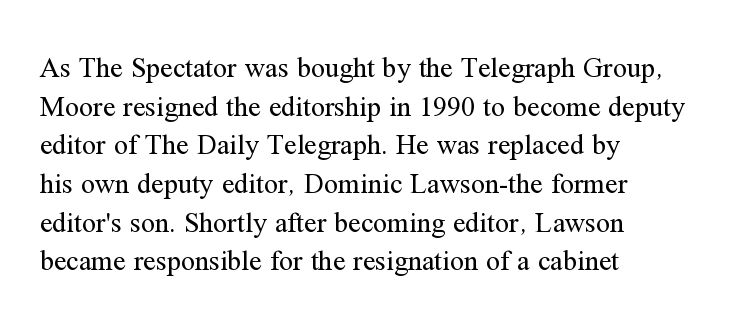
{"serif": "yes", "italic": "no", "bold": "no", "weight": "regular", "width": "normal", "stroke_contrast": "medium", "x_height": "medium", "monospaced": "no", "underline": "no", "align": "left", "line_spacing": "normal", "line_spacing_ratio": 1.38, "letter_spacing": "normal", "letter_spacing_em": 0.0, "glyph_px": 28}
